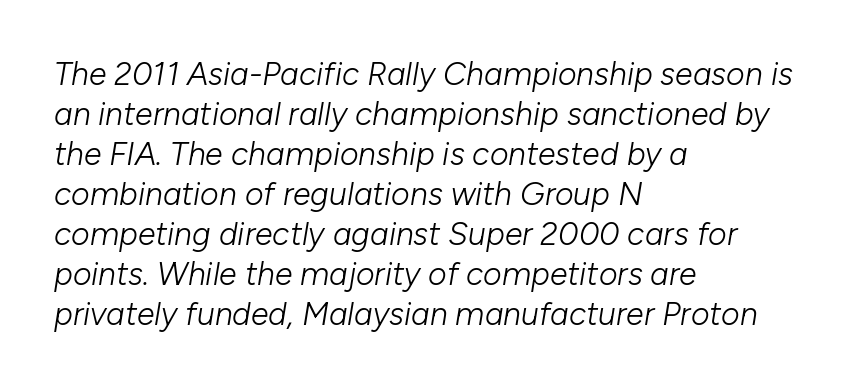
The image shows 32 px light type, italic (leaning right); set left-aligned, normal line spacing (1.25x), normal letter spacing, not underlined; low stroke contrast and a medium x-height.
